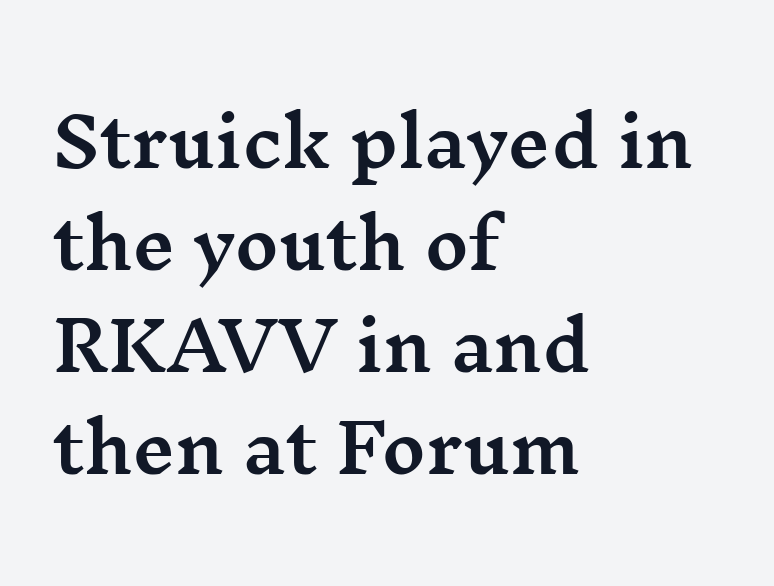
The image shows 67 px wide serif type, upright; set left-aligned, normal line spacing (1.52x), normal letter spacing, not underlined; medium stroke contrast and a medium x-height.
